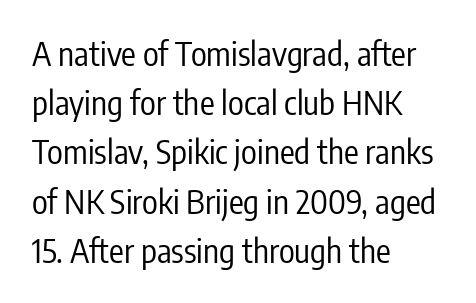
The image shows 33 px regular-weight, condensed sans-serif type, upright; set left-aligned, normal line spacing (1.49x), normal letter spacing, not underlined; low stroke contrast and a medium x-height.
